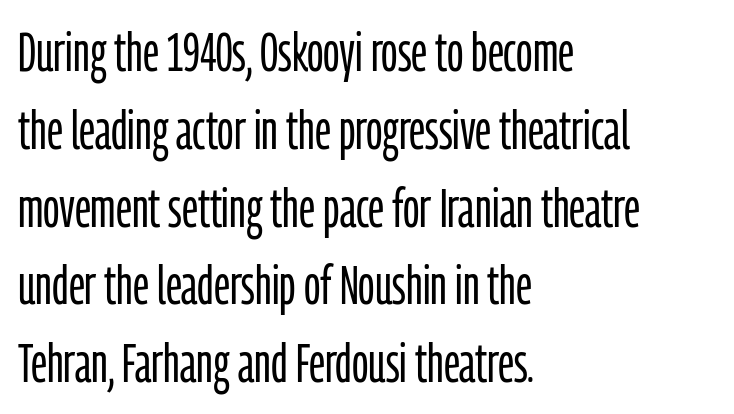
Look at the tracking — it's just the regular setting, nothing added. The passage shown is typeset with a sans-serif family. Casual observation: everything's shoved over to the left. Varying glyph widths throughout — classic text-font behaviour. Is there any slant? The stems are plumb.
